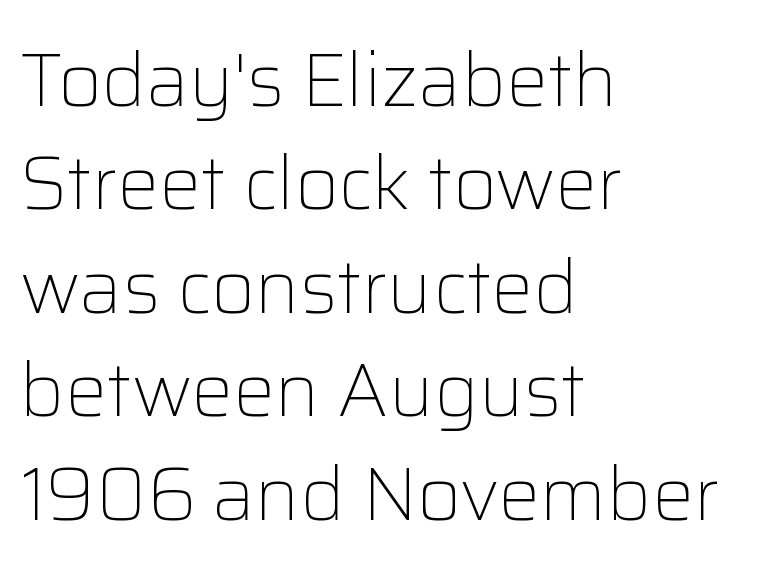
Q: Is the text bold? A: No.
Q: Is the text italic (slanted)? A: No, it is upright.
Q: Is the typeface a serif or a sans-serif typeface? A: Sans-serif.
Q: Is the text underlined? A: No.
Q: How is the paragraph aligned? A: Left-aligned.
Q: Is the spacing between letters normal or unusually wide? A: Normal.
Q: Is the spacing between lines tight, normal or loose? A: Normal.
Q: Width (condensed, normal, or wide)? A: Normal.
Q: Stroke contrast? A: Low.
Q: x-height? A: Medium.
Q: Monospaced? A: No.
